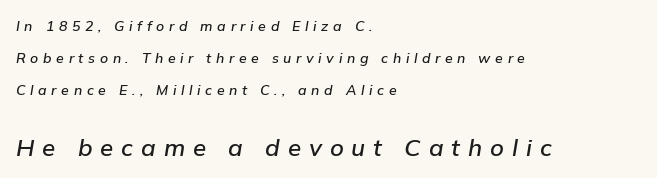
{"italic": "yes", "lean": "right", "slant_degrees": 9, "underline": "no", "align": "left", "line_spacing": "loose", "line_spacing_ratio": 2.27, "letter_spacing": "wide", "letter_spacing_em": 0.33, "larger_block": "second", "size_ratio": 1.71, "glyph_px": 24}
